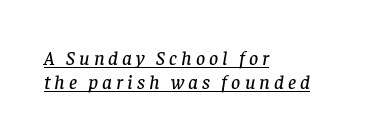
{"italic": "yes", "lean": "right", "slant_degrees": 8, "underline": "yes", "align": "left", "line_spacing_ratio": 1.2, "letter_spacing": "wide", "letter_spacing_em": 0.2, "glyph_px": 20}
